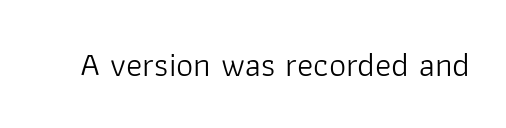
The image shows 34 px light sans-serif type, upright; set normal letter spacing, not underlined; low stroke contrast and a medium x-height.
